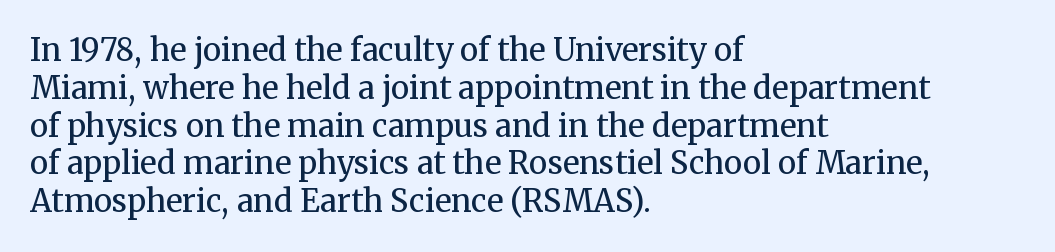
Q: Is the text bold? A: No.
Q: Is the text italic (slanted)? A: No, it is upright.
Q: Is the typeface a serif or a sans-serif typeface? A: Serif.
Q: Is the text underlined? A: No.
Q: How is the paragraph aligned? A: Left-aligned.
Q: Is the spacing between letters normal or unusually wide? A: Normal.
Q: Width (condensed, normal, or wide)? A: Normal.
Q: Stroke contrast? A: Medium.
Q: x-height? A: Medium.
Q: Monospaced? A: No.
